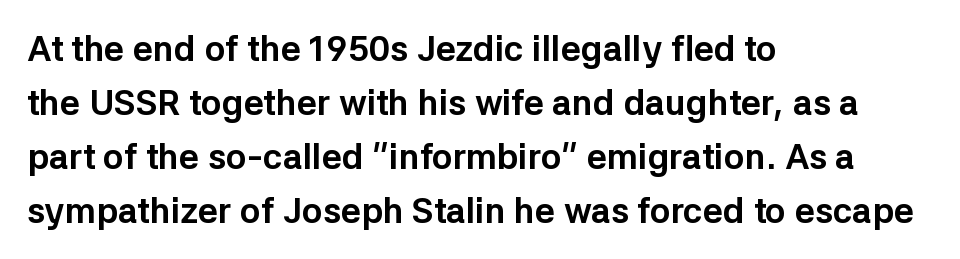
If you drew a line through each stem, it would be perfectly vertical. Character widths vary here, with narrow letters taking less room than wide ones. Students, this is bold: see how much ink each stroke carries. Line starts are locked; line ends wander. The baseline area is clear.
